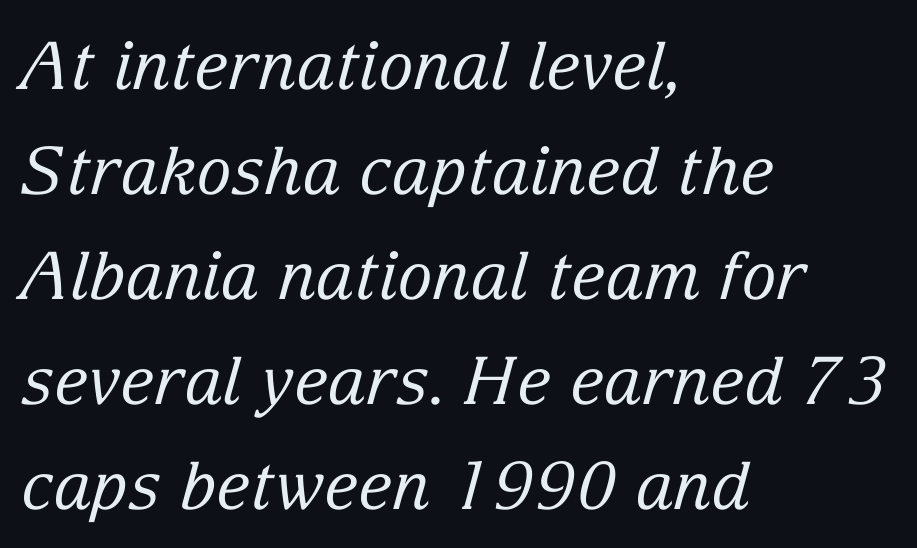
The image shows 66 px regular-weight serif type, italic (leaning right); set left-aligned, normal line spacing (1.59x), normal letter spacing, not underlined; low stroke contrast and a medium x-height.
